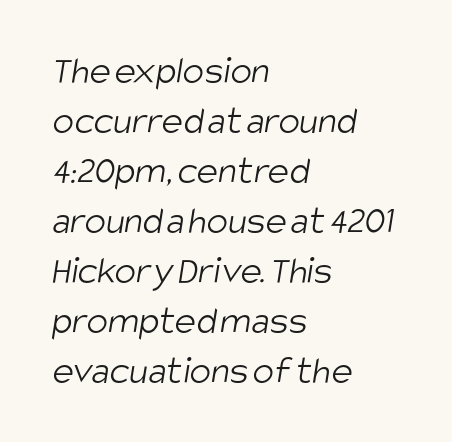
Inter-character spacing is left at the font's built-in metrics. Is there much room between lines? A standard amount, neither cramped nor airy. Here the designer chose a conventional face with non-uniform glyph widths. Type style note: lacks serifs.
